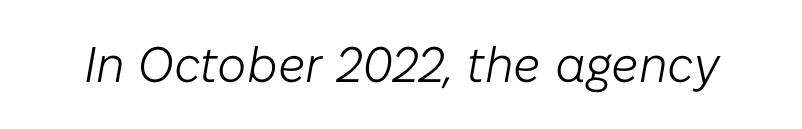
{"italic": "yes", "lean": "right", "slant_degrees": 10, "bold": "no", "weight": "light", "width": "normal", "stroke_contrast": "low", "x_height": "medium", "monospaced": "no", "underline": "no", "letter_spacing": "normal", "letter_spacing_em": 0.0, "glyph_px": 50}
